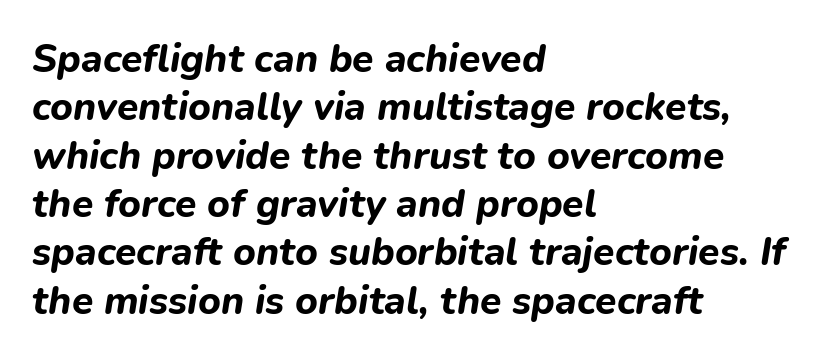
The image shows 39 px bold type, italic (leaning right); set left-aligned, line spacing 1.24x, normal letter spacing, not underlined; low stroke contrast and a medium x-height.
